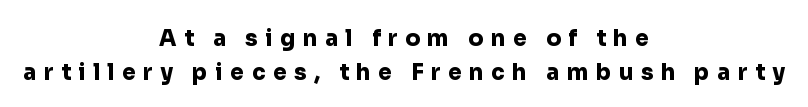
{"italic": "no", "bold": "yes", "underline": "no", "align": "center", "line_spacing": "normal", "line_spacing_ratio": 1.55, "letter_spacing": "wide", "letter_spacing_em": 0.34, "glyph_px": 22}
